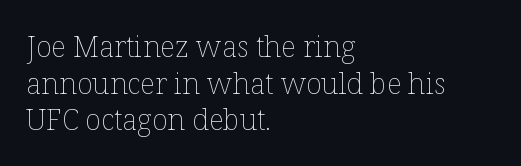
The image shows 29 px thin type, upright; set left-aligned, normal line spacing (1.26x), normal letter spacing, not underlined; low stroke contrast and a medium x-height.
